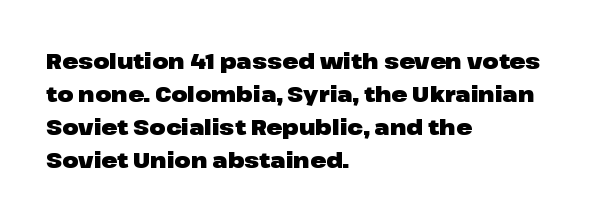
The image shows 21 px bold type, upright; set left-aligned, normal line spacing (1.57x), normal letter spacing, not underlined.
